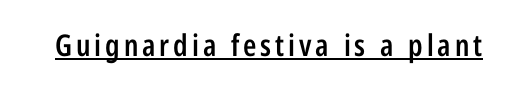
The letters carry no serifs — their stems end cleanly without finishing strokes. In designer terms, the underline attribute is active on this setting. Moderately thickened strokes mark this as semibold type. This sample has the flowing, uneven cadence of proportional lettering. This is the regular roman posture of the typeface.
